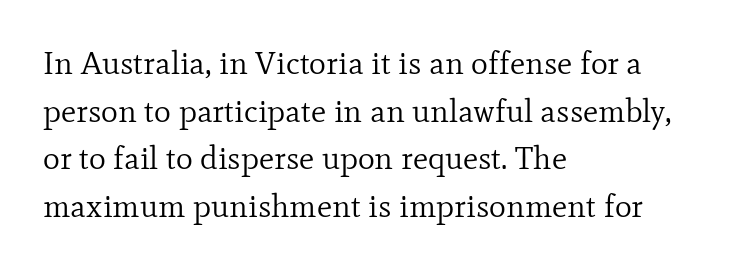
The image shows 32 px regular-weight serif type, upright; set left-aligned, normal line spacing (1.49x), normal letter spacing, not underlined; low stroke contrast and a small x-height.
